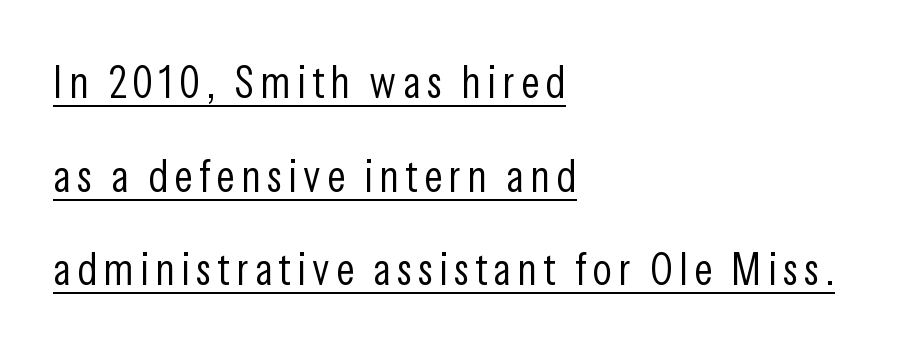
The ragged edge is on the right, which tells us the setting is flush left. Classification — sans serif. A great deal of white space separates one row of letters from the next. Is there an underline? Yes — a line sits under the letters. The typography opts for an upright posture over an oblique one.
